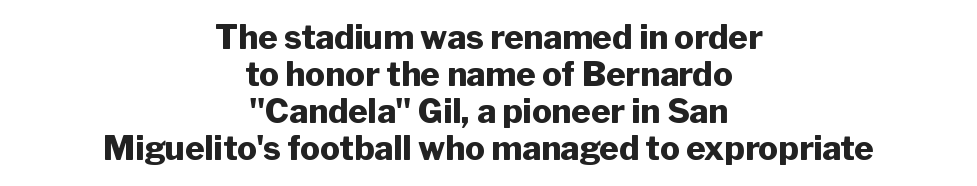
No feet cap the strokes, marking this as sans-serif type. If you folded the block vertically in half, each line would mirror itself in length. Heavy-handed strokes throughout: this text is bold. The glyphs are unaccompanied by any horizontal stroke below them. These lines keep a tight, regular rhythm from letter to letter.
